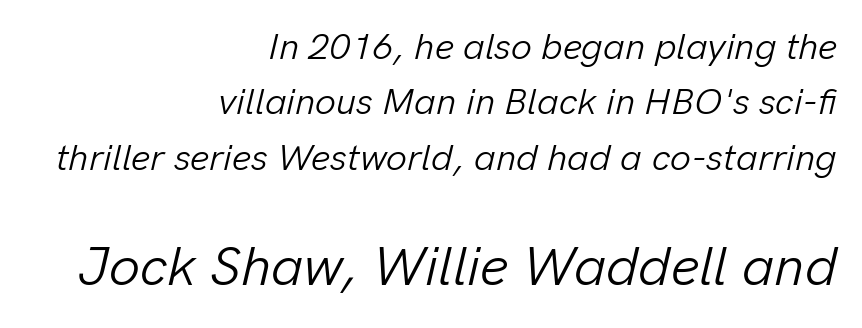
{"italic": "yes", "lean": "right", "slant_degrees": 13, "bold": "no", "weight": "light", "width": "normal", "stroke_contrast": "low", "x_height": "medium", "monospaced": "no", "underline": "no", "align": "right", "line_spacing": "normal", "line_spacing_ratio": 1.5, "letter_spacing": "normal", "letter_spacing_em": 0.0, "larger_block": "second", "size_ratio": 1.49, "glyph_px": 55}
